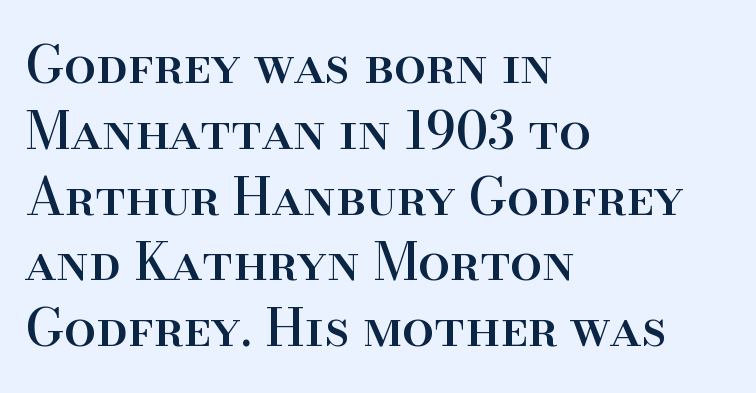
{"serif": "yes", "italic": "no", "width": "normal", "stroke_contrast": "high", "x_height": "small", "monospaced": "no", "underline": "no", "align": "left", "line_spacing": "normal", "line_spacing_ratio": 1.29, "letter_spacing": "normal", "letter_spacing_em": 0.0, "glyph_px": 51}
